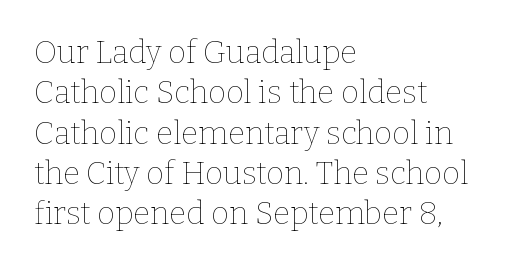
Q: Is the text bold? A: No.
Q: Is the text italic (slanted)? A: No, it is upright.
Q: Is the text underlined? A: No.
Q: How is the paragraph aligned? A: Left-aligned.
Q: Is the spacing between letters normal or unusually wide? A: Normal.
Q: Is the spacing between lines tight, normal or loose? A: Normal.
Q: Width (condensed, normal, or wide)? A: Normal.
Q: Stroke contrast? A: Low.
Q: x-height? A: Medium.
Q: Monospaced? A: No.
